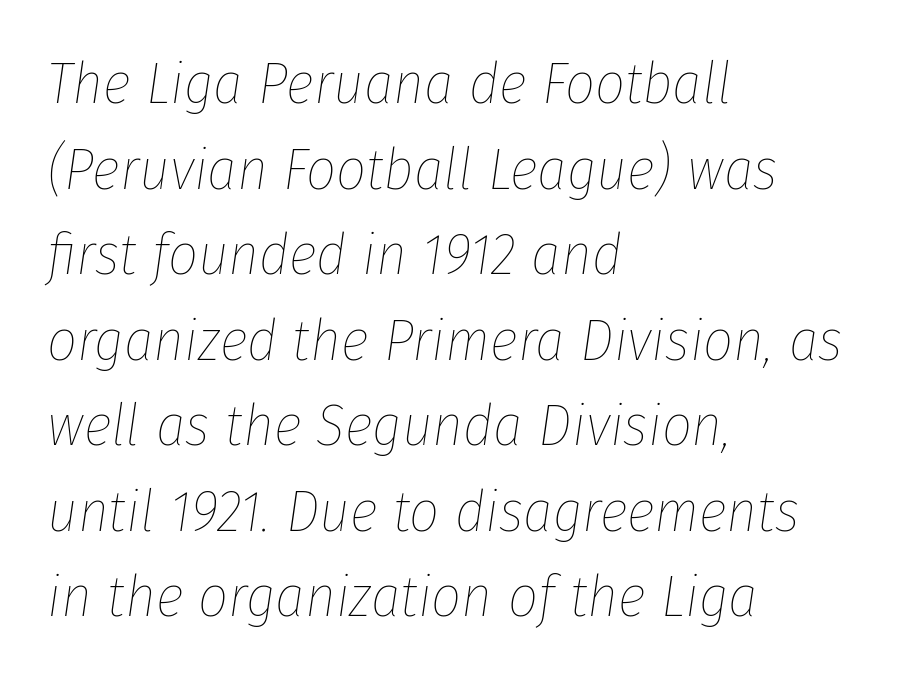
Q: Is the text bold? A: No.
Q: Is the text italic (slanted)? A: Yes, it leans right by about 8 degrees.
Q: Is the text underlined? A: No.
Q: How is the paragraph aligned? A: Left-aligned.
Q: Is the spacing between letters normal or unusually wide? A: Normal.
Q: Is the spacing between lines tight, normal or loose? A: Normal.
Q: Width (condensed, normal, or wide)? A: Condensed.
Q: Stroke contrast? A: Low.
Q: x-height? A: Medium.
Q: Monospaced? A: No.
